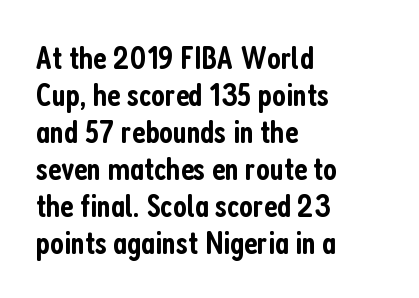
The image shows 33 px semibold, condensed sans-serif type, upright; set left-aligned, tight line spacing (1.12x), normal letter spacing, not underlined; low stroke contrast and a medium x-height.
